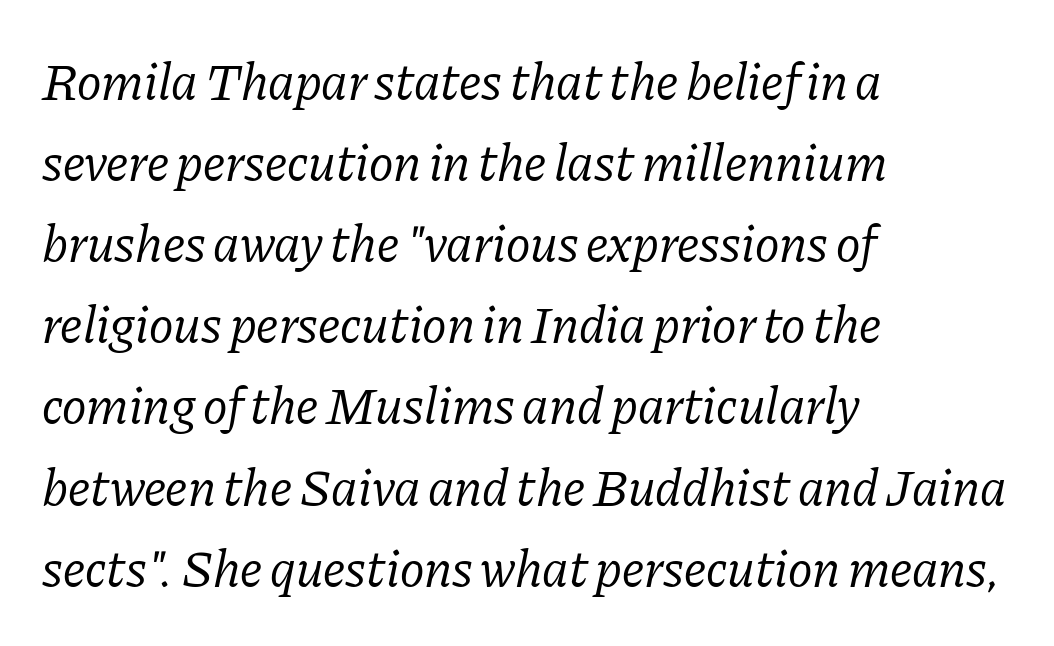
The image shows 52 px regular-weight serif type, italic (leaning right); set left-aligned, normal line spacing (1.56x), normal letter spacing, not underlined; low stroke contrast and a medium x-height.
